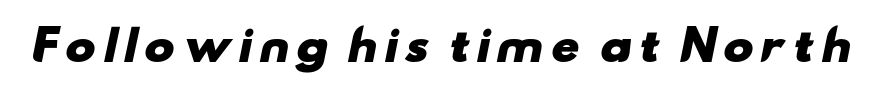
The image shows 41 px heavy, wide sans-serif type; set not underlined; low stroke contrast and a small x-height.
